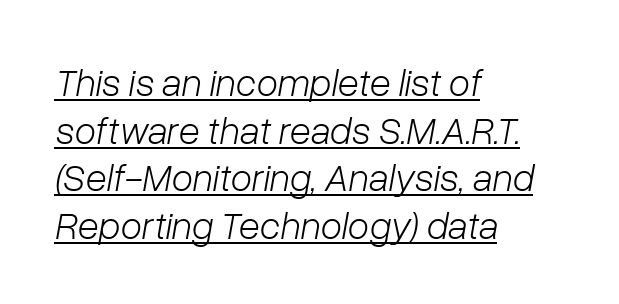
Left-aligned paragraph, ragged on the right. Honestly, the underline is the first thing you notice here. Vertical stems look standard width or narrower in stroke. Tall strokes in this sample are angled rather than plumb. Spacing verdict: proportional, widths tailored to each character. Letter spacing: default.
